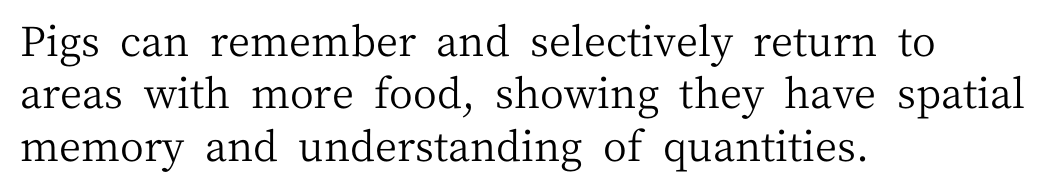
The image shows 41 px regular-weight serif type, upright; set left-aligned, normal line spacing (1.28x), normal letter spacing, not underlined; medium stroke contrast and a medium x-height.
